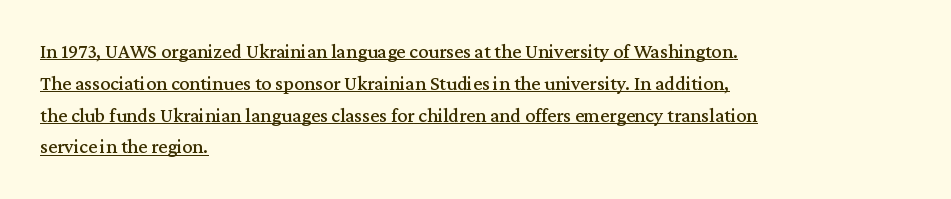
{"italic": "no", "underline": "yes", "align": "left", "line_spacing": "normal", "line_spacing_ratio": 1.59, "letter_spacing": "normal", "letter_spacing_em": 0.0, "glyph_px": 20}
